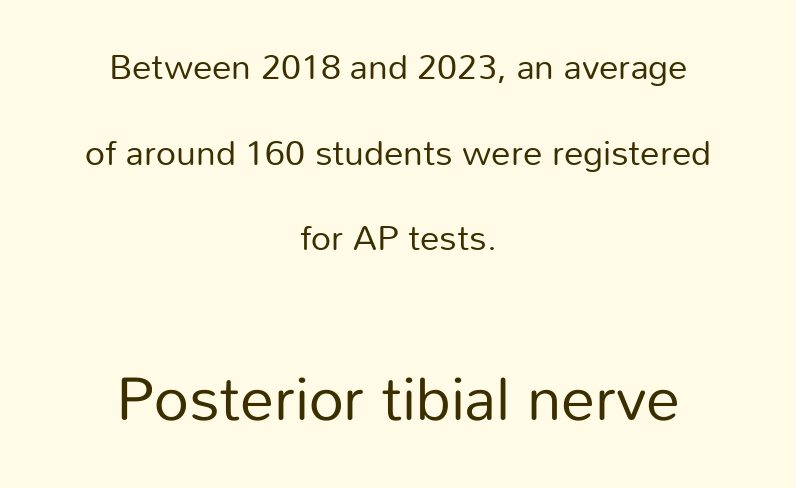
{"serif": "no", "italic": "no", "bold": "no", "weight": "regular", "width": "normal", "stroke_contrast": "low", "x_height": "medium", "monospaced": "no", "underline": "no", "align": "center", "line_spacing": "loose", "line_spacing_ratio": 2.45, "letter_spacing": "normal", "letter_spacing_em": 0.0, "larger_block": "second", "size_ratio": 1.74, "glyph_px": 61}
